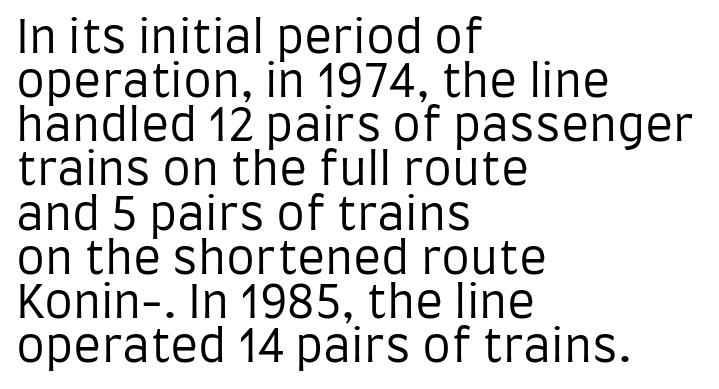
The image shows 46 px regular-weight, condensed sans-serif type, upright; set left-aligned, tight line spacing (0.96x), normal letter spacing, not underlined; low stroke contrast and a large x-height.
